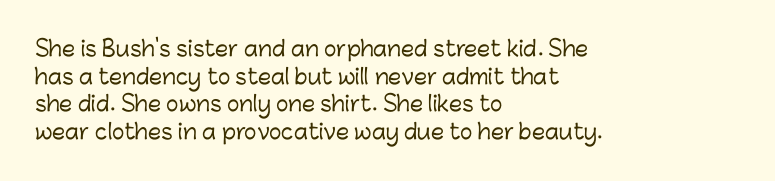
{"italic": "no", "underline": "no", "align": "left", "line_spacing": "normal", "line_spacing_ratio": 1.32, "letter_spacing": "normal", "letter_spacing_em": 0.0, "glyph_px": 21}
